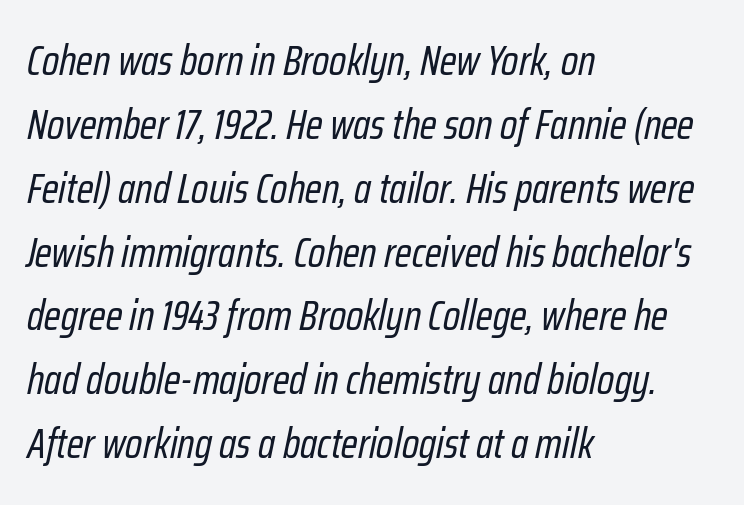
{"italic": "yes", "lean": "right", "slant_degrees": 12, "bold": "no", "weight": "regular", "width": "condensed", "stroke_contrast": "low", "x_height": "medium", "monospaced": "no", "underline": "no", "align": "left", "line_spacing": "normal", "line_spacing_ratio": 1.52, "letter_spacing": "normal", "letter_spacing_em": 0.0, "glyph_px": 42}
